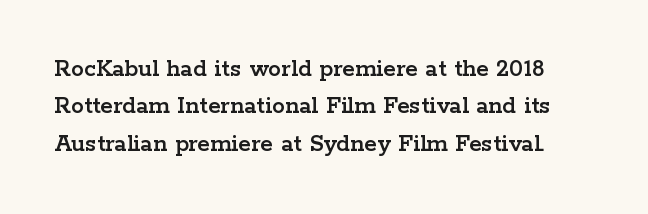
Look at the tracking — it's just the regular setting, nothing added. Unlike italic type, these characters show no tilt at all. Leading: standard. Underline: absent.
